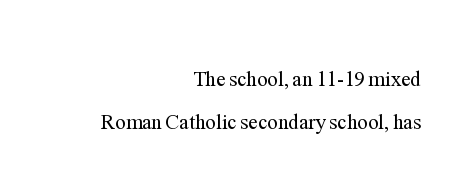
The image shows 21 px text type, upright; set right-aligned, loose line spacing (2.05x), normal letter spacing, not underlined.
